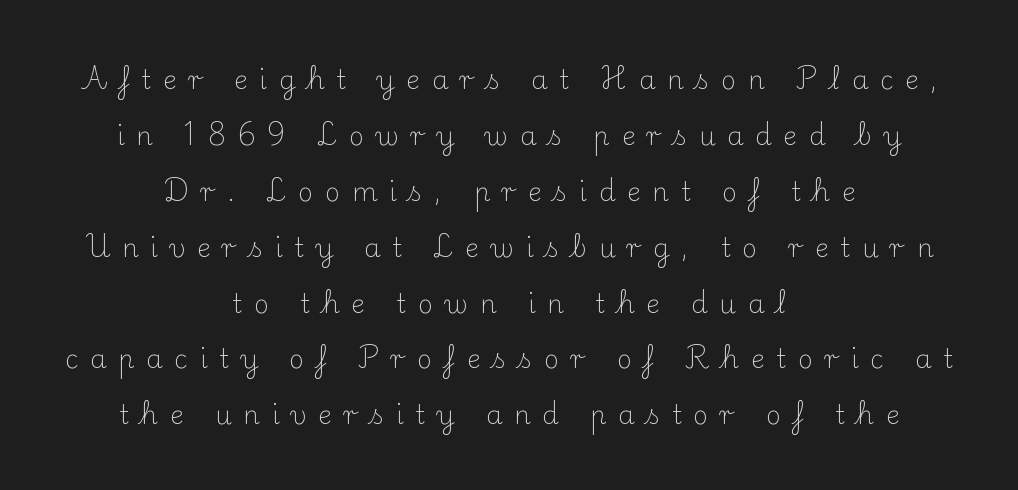
The image shows 26 px text type, upright; set centered, loose line spacing (2.15x), unusually wide letter spacing (+0.45 em), not underlined.
